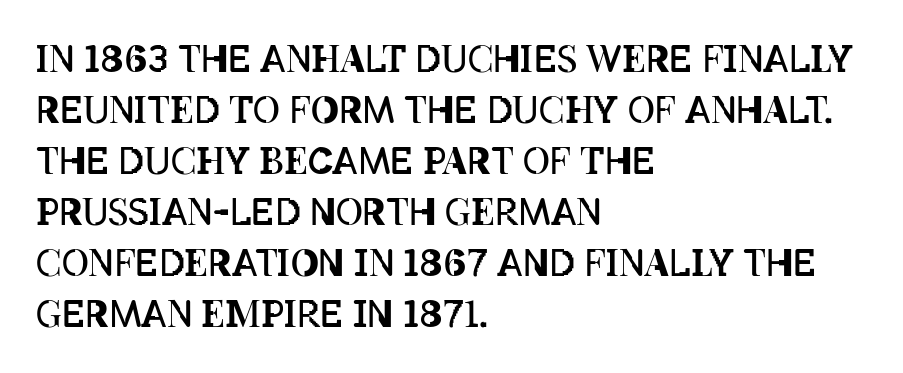
The image shows 37 px regular-weight, condensed type, upright; set left-aligned, normal line spacing (1.38x), normal letter spacing, not underlined; low stroke contrast and a large x-height.
